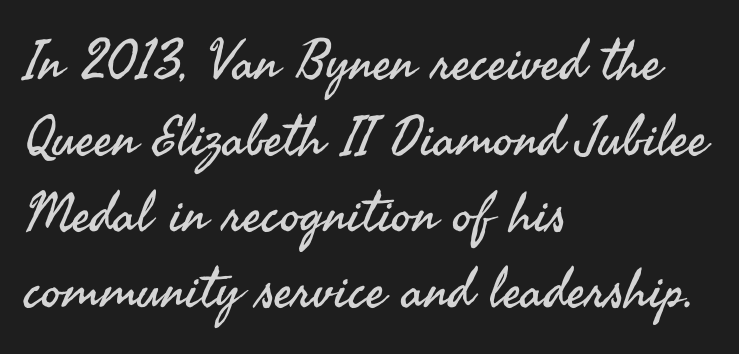
Q: Is the text bold? A: No.
Q: Is the text italic (slanted)? A: Yes.
Q: Is the typeface a serif or a sans-serif typeface? A: Sans-serif.
Q: Is the text underlined? A: No.
Q: How is the paragraph aligned? A: Left-aligned.
Q: Is the spacing between letters normal or unusually wide? A: Normal.
Q: Is the spacing between lines tight, normal or loose? A: Normal.
Q: Width (condensed, normal, or wide)? A: Normal.
Q: Stroke contrast? A: Medium.
Q: x-height? A: Small.
Q: Monospaced? A: No.
